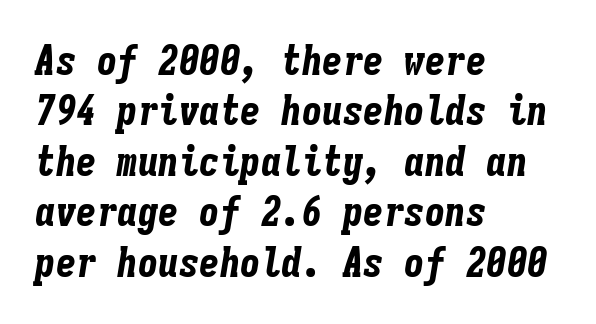
Is this a fixed-width face? Yes — each glyph sits in an identical cell. When letters slant like this, we call the style italic. The ragged edge is on the right, which tells us the setting is flush left. Nobody touched the tracking dial on this one.
